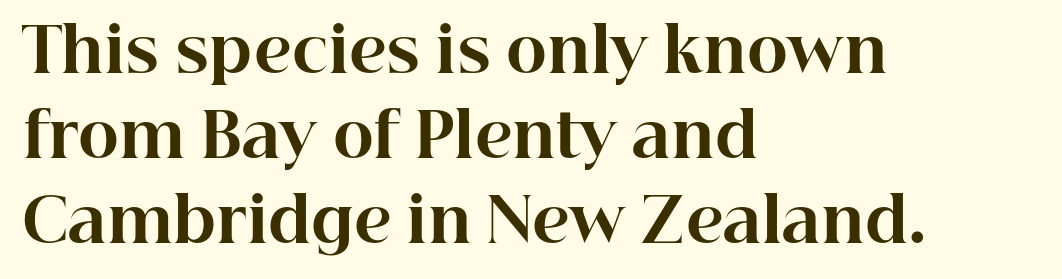
Q: Is the text bold? A: Yes.
Q: Is the text italic (slanted)? A: No, it is upright.
Q: Is the typeface a serif or a sans-serif typeface? A: Serif.
Q: Is the text underlined? A: No.
Q: How is the paragraph aligned? A: Left-aligned.
Q: Is the spacing between letters normal or unusually wide? A: Normal.
Q: Is the spacing between lines tight, normal or loose? A: Normal.
Q: Width (condensed, normal, or wide)? A: Normal.
Q: Stroke contrast? A: High.
Q: x-height? A: Medium.
Q: Monospaced? A: No.
